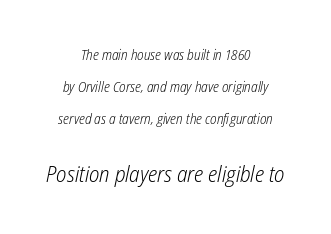
Q: Is the text bold? A: No.
Q: Is the text italic (slanted)? A: Yes, it leans right by about 12 degrees.
Q: Is the text underlined? A: No.
Q: How is the paragraph aligned? A: Centered.
Q: Is the spacing between letters normal or unusually wide? A: Normal.
Q: Is the spacing between lines tight, normal or loose? A: Loose.
Q: Which block of text is set in a larger size, the first (top) or the second (bottom)? A: The second (bottom) one.
